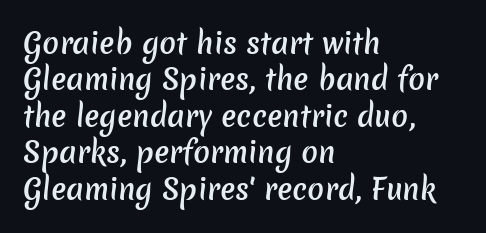
The image shows 28 px semibold sans-serif type; set left-aligned, normal line spacing (1.3x), normal letter spacing, not underlined; low stroke contrast and a medium x-height.
